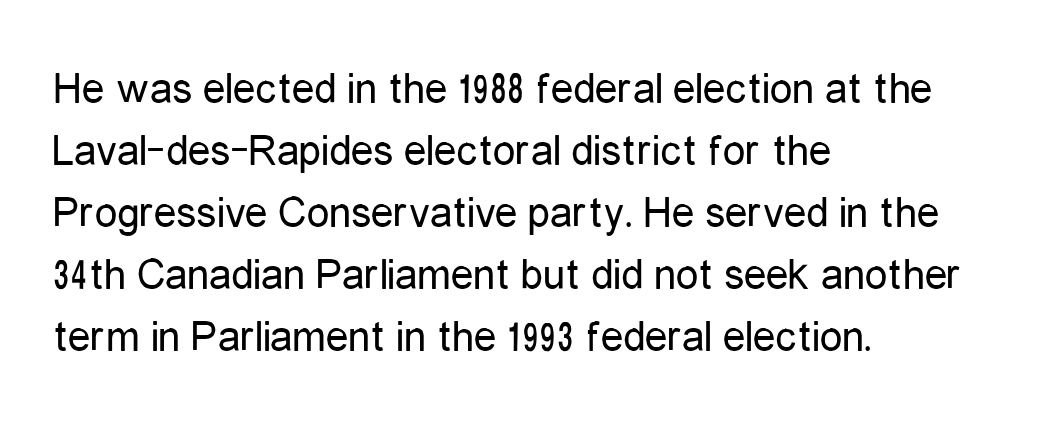
{"serif": "no", "italic": "no", "bold": "no", "weight": "regular", "width": "condensed", "stroke_contrast": "low", "x_height": "medium", "monospaced": "no", "underline": "no", "align": "left", "line_spacing": "normal", "line_spacing_ratio": 1.38, "letter_spacing": "normal", "letter_spacing_em": 0.0, "glyph_px": 45}
